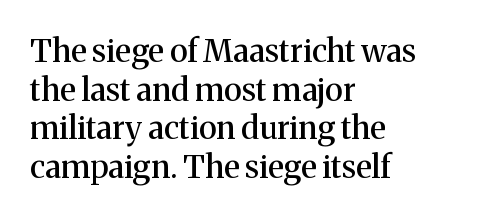
Letterform terminals end in serifs throughout the passage. Here the glyphs are tracked normally, forming tight word shapes. The foot of each line stays bare and open. The lines in this sample share a left origin and differ only in where they stop.
